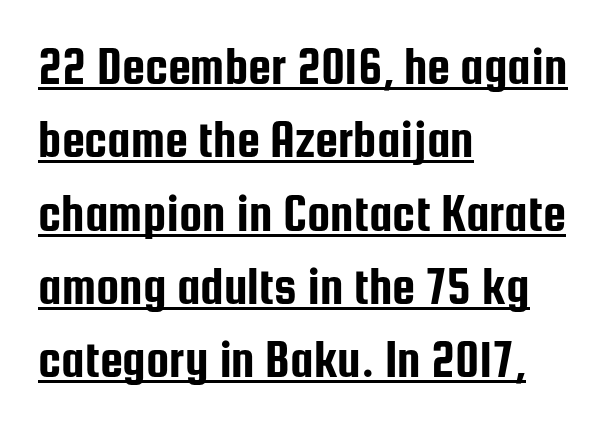
Q: Is the text italic (slanted)? A: No, it is upright.
Q: Is the typeface a serif or a sans-serif typeface? A: Sans-serif.
Q: Is the text underlined? A: Yes.
Q: How is the paragraph aligned? A: Left-aligned.
Q: Is the spacing between letters normal or unusually wide? A: Normal.
Q: Is the spacing between lines tight, normal or loose? A: Normal.
Q: Width (condensed, normal, or wide)? A: Condensed.
Q: Stroke contrast? A: Low.
Q: x-height? A: Medium.
Q: Monospaced? A: No.
